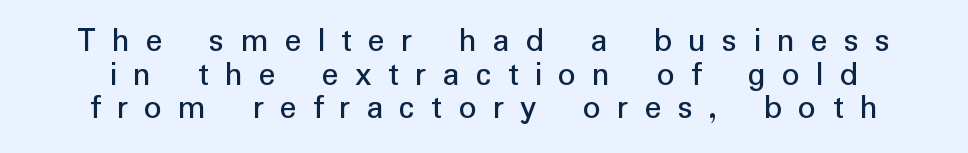
{"serif": "no", "italic": "no", "bold": "no", "weight": "regular", "width": "normal", "stroke_contrast": "low", "x_height": "medium", "monospaced": "no", "underline": "no", "align": "center", "line_spacing": "tight", "line_spacing_ratio": 0.96, "letter_spacing": "wide", "letter_spacing_em": 0.46, "glyph_px": 35}
